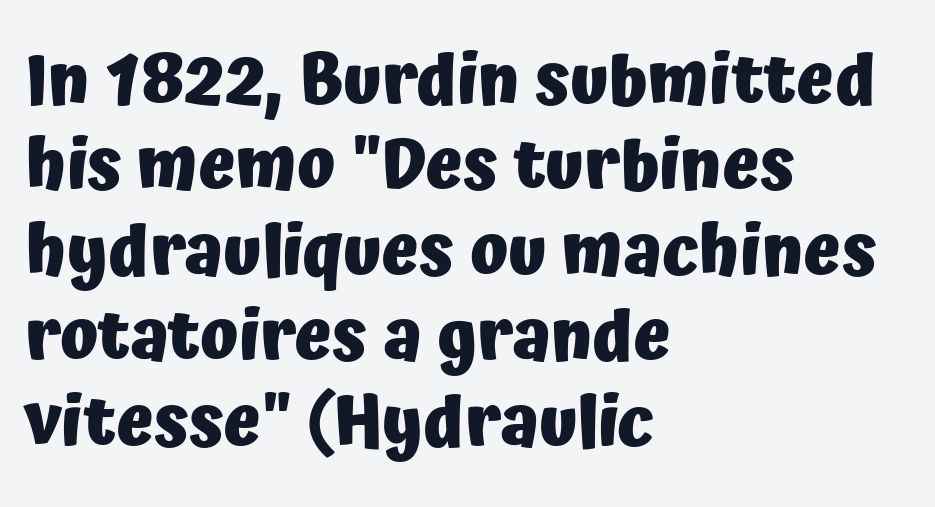
{"serif": "no", "italic": "no", "bold": "yes", "weight": "heavy", "width": "normal", "stroke_contrast": "low", "x_height": "medium", "monospaced": "no", "underline": "no", "align": "left", "line_spacing_ratio": 1.22, "letter_spacing": "normal", "letter_spacing_em": 0.0, "glyph_px": 70}
